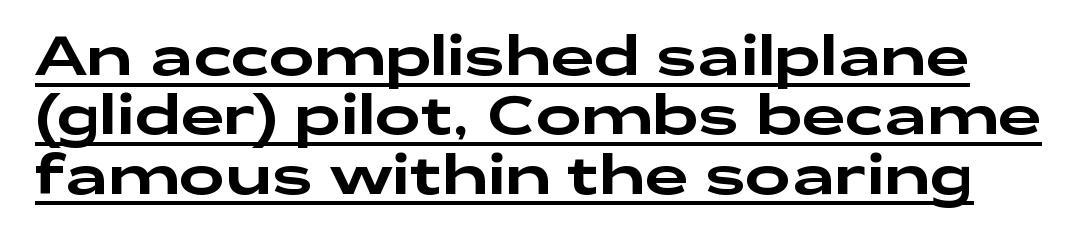
The image shows 54 px wide sans-serif type, upright; set tight line spacing (1.1x), normal letter spacing, underlined; low stroke contrast and a medium x-height.
